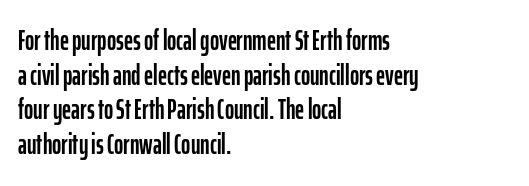
This rendering features lettering with no underline. Note the varied advance widths — an 'i' is clearly narrower than an 'm'. Teacher's note: observe the even left margin — that is flush-left alignment. Font category for this specimen: sans-serif.
